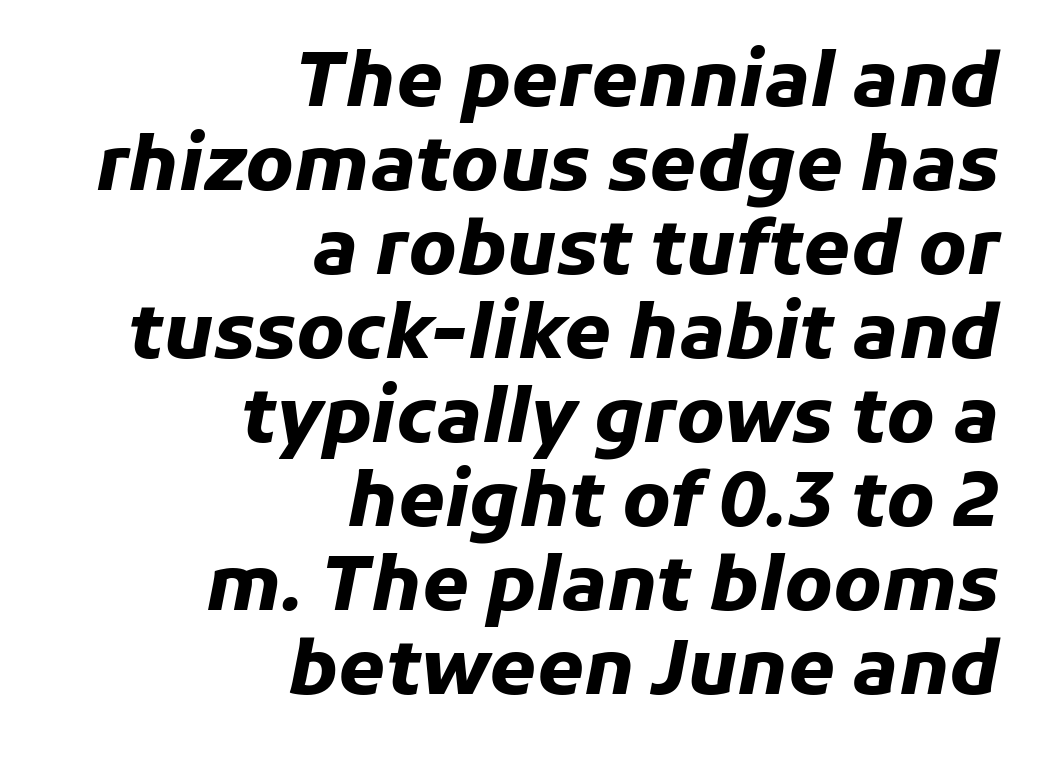
{"italic": "yes", "lean": "right", "slant_degrees": 11, "bold": "yes", "weight": "heavy", "width": "normal", "stroke_contrast": "low", "x_height": "medium", "monospaced": "no", "underline": "no", "align": "right", "line_spacing": "tight", "line_spacing_ratio": 1.12, "letter_spacing": "normal", "letter_spacing_em": 0.0, "glyph_px": 75}
